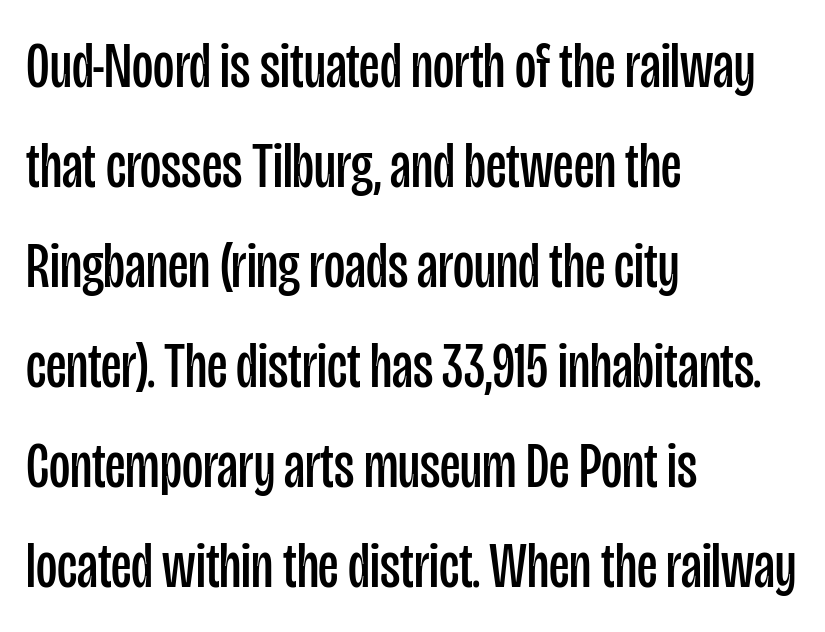
{"serif": "no", "italic": "no", "bold": "no", "weight": "regular", "width": "condensed", "stroke_contrast": "low", "x_height": "large", "monospaced": "no", "underline": "no", "align": "left", "line_spacing": "normal", "line_spacing_ratio": 1.54, "letter_spacing": "normal", "letter_spacing_em": 0.0, "glyph_px": 65}
